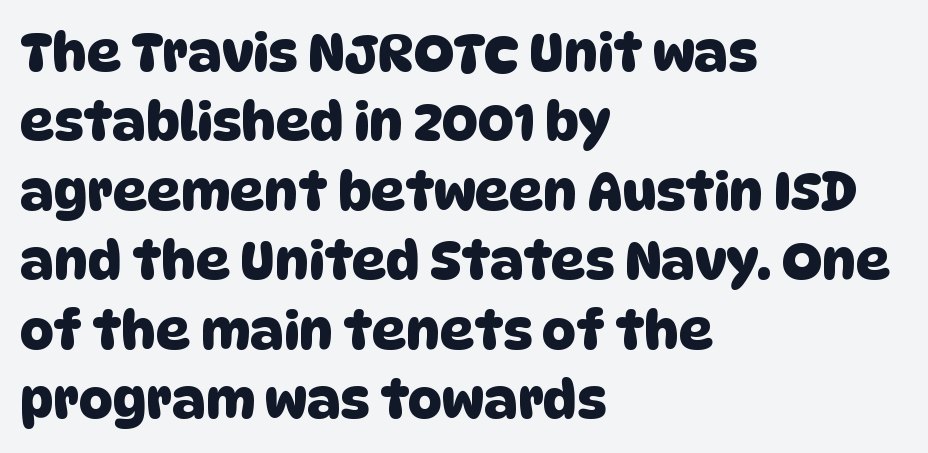
To sum up the face: it is a sans, with no serifs. A classic flush-left, rag-right setting is used for this passage. A normal amount of white space separates one row of letters from the next. Has an underline been added? It has not. The face used here is proportionally spaced, like ordinary book or web type.
